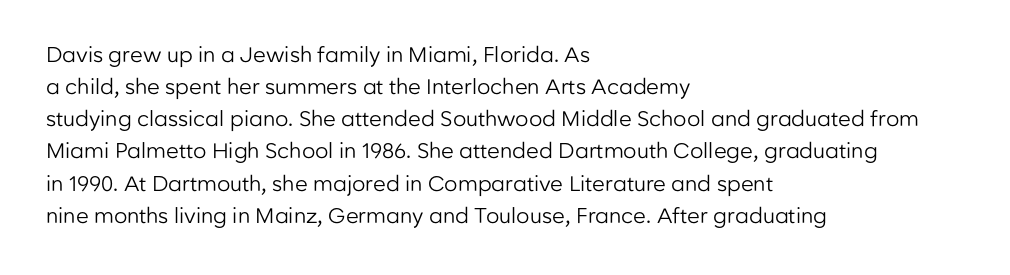
Is the block centered? No — it sits flush against the left margin. Honestly, the row spacing looks completely unremarkable. Check under the words: just untouched page. Ascenders rise straight up at ninety degrees. Nobody touched the tracking dial on this one.
